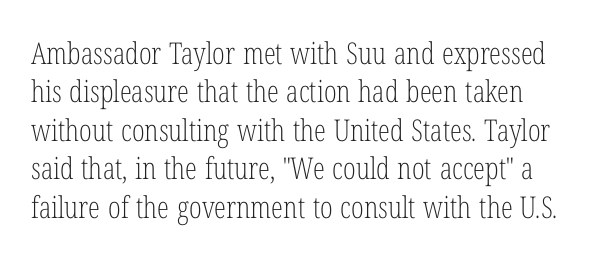
The gaps between neighbouring characters are ordinary and unremarkable. The rendering shows small feet on the letterforms — a serif design. In terms of posture, this sample is upright. The passage shown stacks its lines at a standard gap. The space beneath each line is pristine and unruled.
